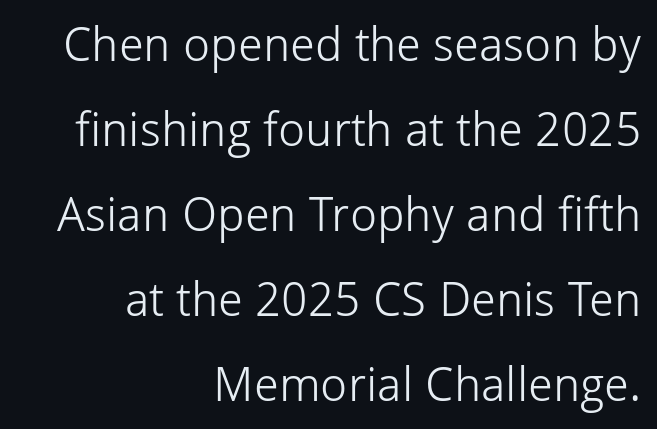
Q: Is the text bold? A: No.
Q: Is the text italic (slanted)? A: No, it is upright.
Q: Is the typeface a serif or a sans-serif typeface? A: Sans-serif.
Q: Is the text underlined? A: No.
Q: How is the paragraph aligned? A: Right-aligned.
Q: Is the spacing between letters normal or unusually wide? A: Normal.
Q: Width (condensed, normal, or wide)? A: Normal.
Q: Stroke contrast? A: Low.
Q: x-height? A: Medium.
Q: Monospaced? A: No.
